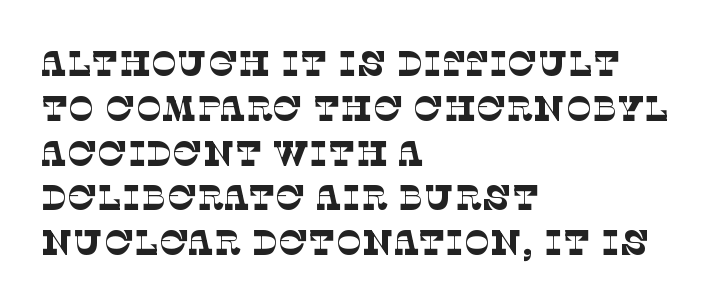
The image shows 35 px thin serif type; set left-aligned, normal line spacing (1.28x), normal letter spacing, not underlined; low stroke contrast and a large x-height.
